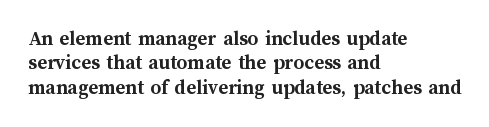
The space beneath each line is pristine and unruled. Teacher's note: observe the even left margin — that is flush-left alignment. Notice how thick the strokes are: this is what a full bold looks like. A roman cut, with each character standing at attention. There is no visible air inserted between adjacent glyphs.
